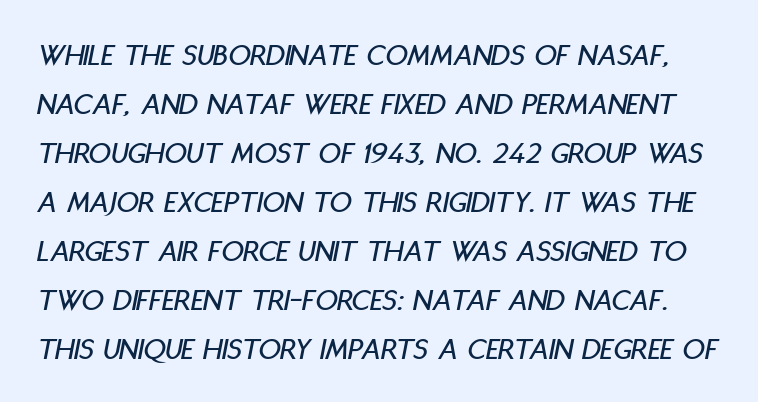
The image shows 31 px condensed type, italic (leaning right); set normal line spacing (1.58x), normal letter spacing, not underlined; low stroke contrast and a large x-height.
